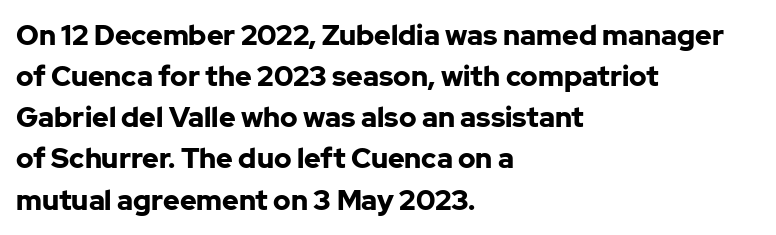
{"serif": "no", "italic": "no", "bold": "yes", "weight": "bold", "width": "normal", "stroke_contrast": "low", "x_height": "medium", "monospaced": "no", "underline": "no", "align": "left", "line_spacing": "normal", "line_spacing_ratio": 1.47, "letter_spacing": "normal", "letter_spacing_em": 0.0, "glyph_px": 28}
